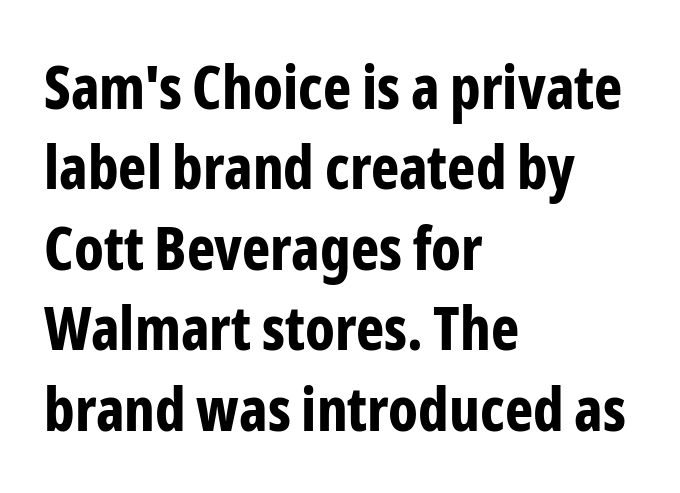
The image shows 60 px bold, condensed sans-serif type, upright; set left-aligned, normal line spacing (1.34x), normal letter spacing, not underlined; low stroke contrast and a medium x-height.
